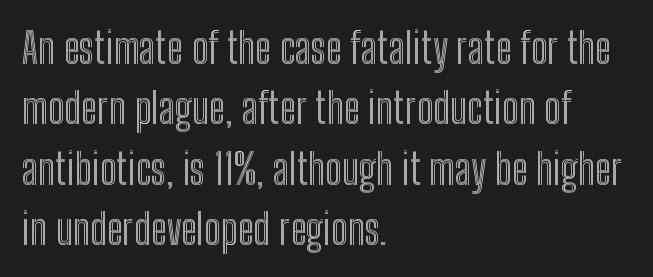
Q: Is the text italic (slanted)? A: No, it is upright.
Q: Is the text underlined? A: No.
Q: How is the paragraph aligned? A: Left-aligned.
Q: Is the spacing between letters normal or unusually wide? A: Normal.
Q: Is the spacing between lines tight, normal or loose? A: Normal.
Q: Width (condensed, normal, or wide)? A: Condensed.
Q: x-height? A: Medium.
Q: Monospaced? A: No.
